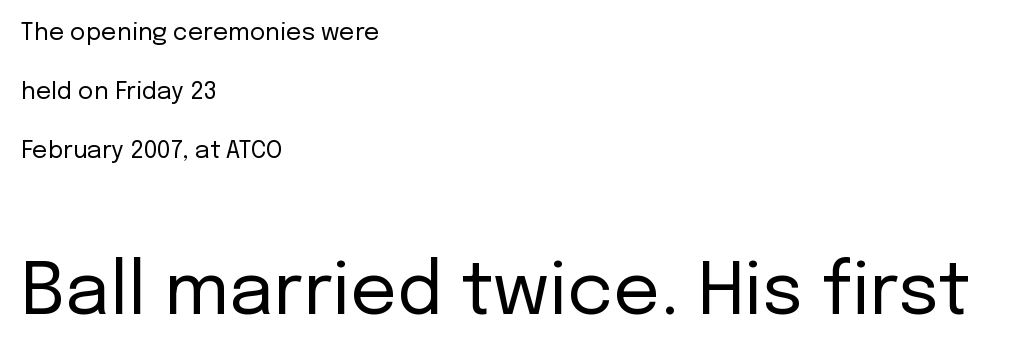
Notice how the stems are strictly vertical — no italics here. Caption: upper text group reduced, lower text group enlarged. Stroke mass is kept to a normal reading level or below. The gap between lines stays unmarked. Grotesque or geometric, the face here clearly has no serifs. Baseline-to-baseline distance is far greater than the letter height.
